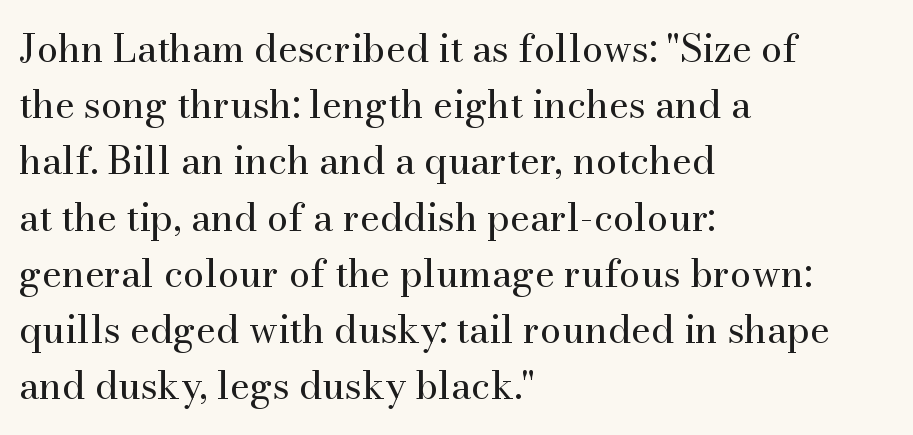
{"serif": "yes", "italic": "no", "bold": "no", "weight": "regular", "width": "normal", "stroke_contrast": "medium", "x_height": "small", "monospaced": "no", "underline": "no", "align": "left", "line_spacing": "normal", "line_spacing_ratio": 1.48, "letter_spacing": "normal", "letter_spacing_em": 0.0, "glyph_px": 38}
